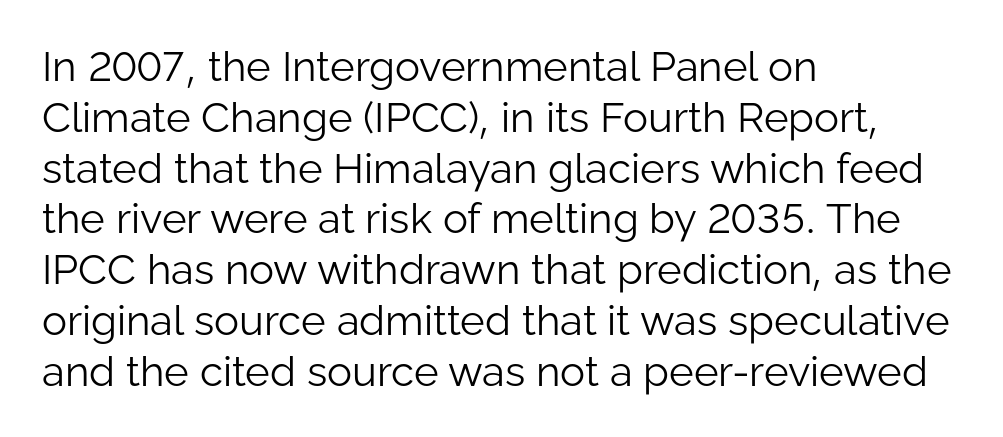
{"serif": "no", "italic": "no", "bold": "no", "weight": "light", "width": "normal", "stroke_contrast": "low", "x_height": "medium", "monospaced": "no", "underline": "no", "align": "left", "line_spacing_ratio": 1.21, "letter_spacing": "normal", "letter_spacing_em": 0.0, "glyph_px": 42}
